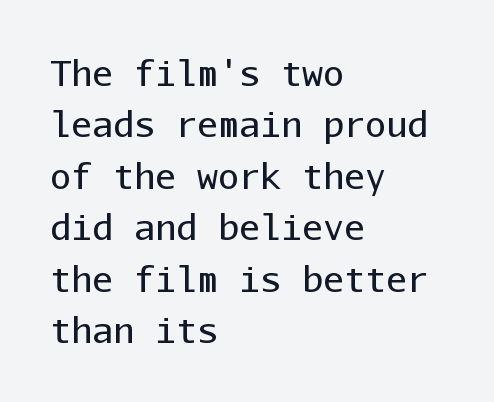
{"serif": "no", "italic": "no", "bold": "no", "weight": "regular", "width": "normal", "stroke_contrast": "low", "x_height": "medium", "monospaced": "yes", "underline": "no", "align": "left", "line_spacing": "normal", "line_spacing_ratio": 1.47, "letter_spacing": "normal", "letter_spacing_em": 0.0, "glyph_px": 35}
